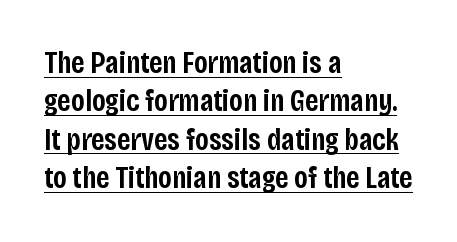
A typesetter would label this face a sans. Italic: no, the glyphs are upright roman. Is this a fixed-width face? No — the glyphs have proportional, varying widths. Between one letter and the next there's only the usual sliver of space. The rag falls on the right side of this text block. The lettering is marked with a stroke running underneath it.
